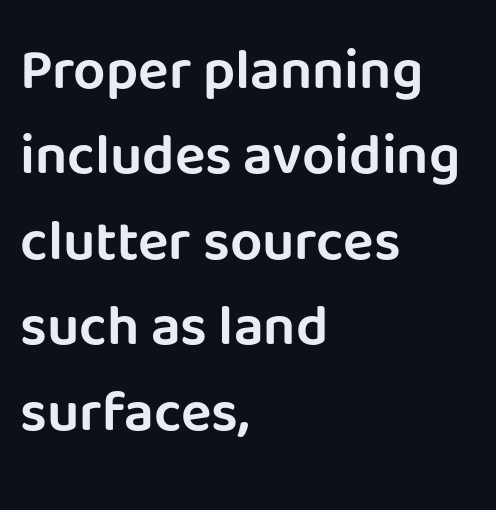
The image shows 57 px sans-serif type, upright; set left-aligned, normal line spacing (1.5x), normal letter spacing, not underlined; low stroke contrast and a large x-height.
